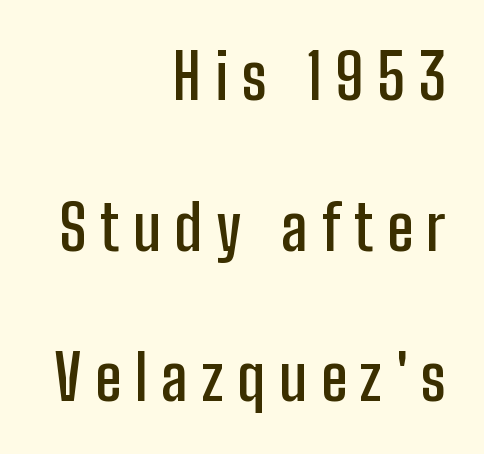
Words appear elongated and porous because spacing is wide. Every letter is mildly thick-stroked: semibold rather than bold. Casual observation: everything's shoved over to the right. The axis of the letterforms is exactly vertical. This rendering employs a face without finishing strokes, i.e., a sans-serif.
